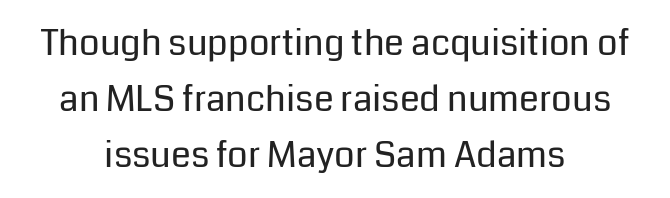
The image shows 36 px regular-weight sans-serif type, upright; set centered, normal line spacing (1.55x), normal letter spacing, not underlined; low stroke contrast and a medium x-height.
